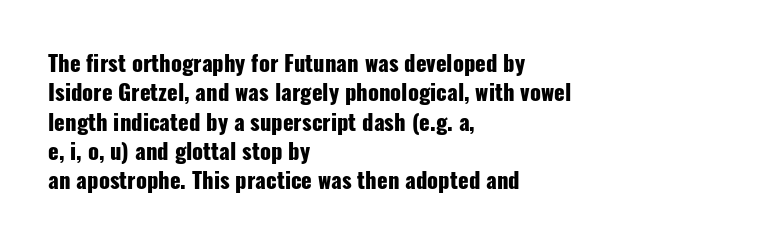
The image shows 22 px bold type, upright; set left-aligned, normal line spacing (1.33x), normal letter spacing, not underlined.
